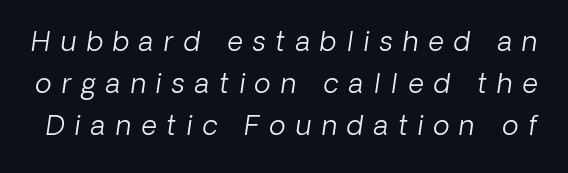
The typeface has the unassuming heft of standard copy or less. What stands out about the letter spacing? Its width — letters are far apart. The words here are not underlined. Leading: standard.
